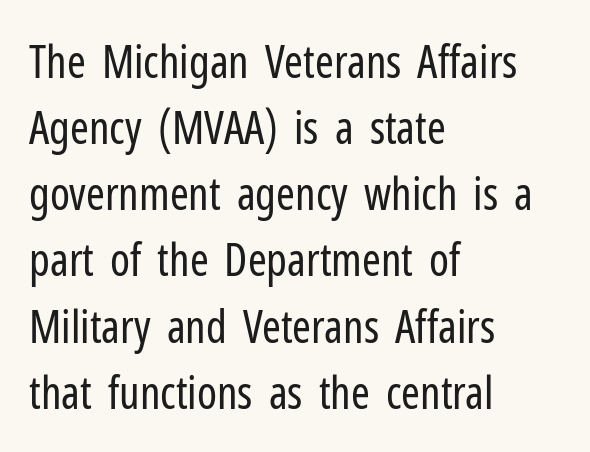
The image shows 45 px regular-weight, condensed sans-serif type, upright; set left-aligned, normal line spacing (1.47x), normal letter spacing, not underlined; low stroke contrast and a medium x-height.
